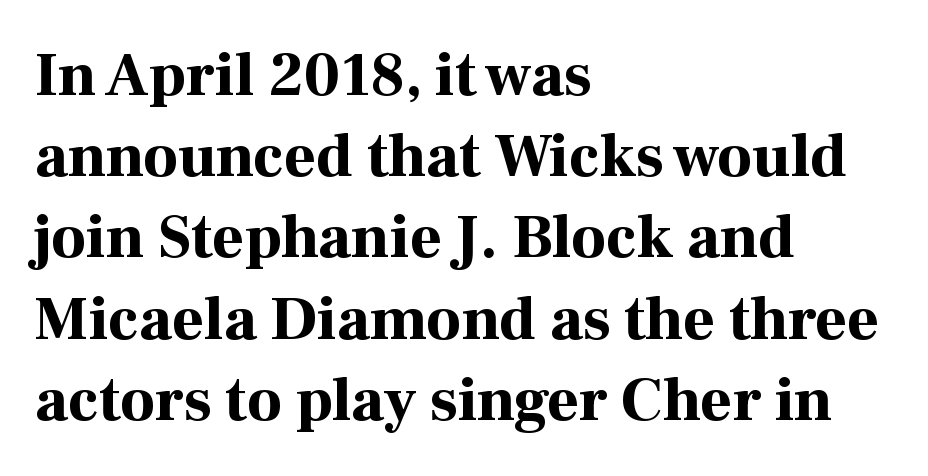
Q: Is the text bold? A: Yes.
Q: Is the text italic (slanted)? A: No, it is upright.
Q: Is the typeface a serif or a sans-serif typeface? A: Serif.
Q: Is the text underlined? A: No.
Q: How is the paragraph aligned? A: Left-aligned.
Q: Is the spacing between letters normal or unusually wide? A: Normal.
Q: Is the spacing between lines tight, normal or loose? A: Normal.
Q: Width (condensed, normal, or wide)? A: Normal.
Q: Stroke contrast? A: High.
Q: x-height? A: Medium.
Q: Monospaced? A: No.
